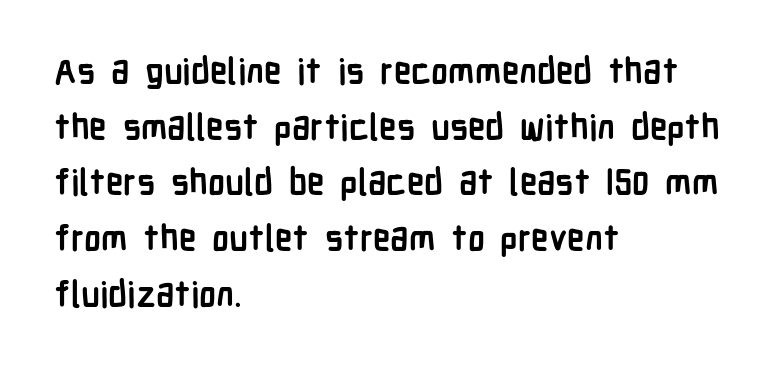
Q: Is the text bold? A: Yes.
Q: Is the text italic (slanted)? A: No, it is upright.
Q: Is the typeface a serif or a sans-serif typeface? A: Sans-serif.
Q: Is the text underlined? A: No.
Q: How is the paragraph aligned? A: Left-aligned.
Q: Is the spacing between letters normal or unusually wide? A: Normal.
Q: Is the spacing between lines tight, normal or loose? A: Normal.
Q: Width (condensed, normal, or wide)? A: Condensed.
Q: Stroke contrast? A: Low.
Q: x-height? A: Medium.
Q: Monospaced? A: No.
